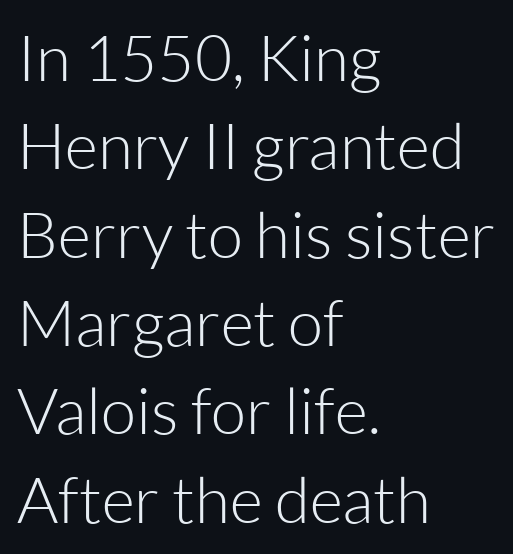
{"serif": "no", "italic": "no", "bold": "no", "weight": "light", "width": "normal", "stroke_contrast": "low", "x_height": "medium", "monospaced": "no", "underline": "no", "align": "left", "line_spacing": "normal", "line_spacing_ratio": 1.38, "letter_spacing": "normal", "letter_spacing_em": 0.0, "glyph_px": 64}
